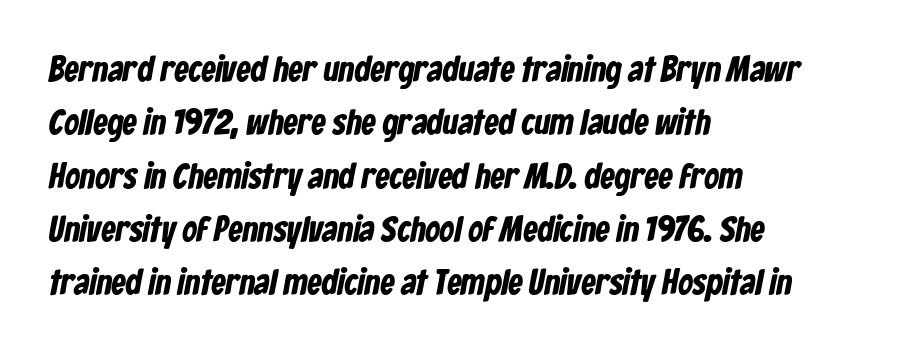
Q: Is the text bold? A: Yes.
Q: Is the typeface a serif or a sans-serif typeface? A: Sans-serif.
Q: Is the text underlined? A: No.
Q: How is the paragraph aligned? A: Left-aligned.
Q: Is the spacing between letters normal or unusually wide? A: Normal.
Q: Is the spacing between lines tight, normal or loose? A: Normal.
Q: Width (condensed, normal, or wide)? A: Condensed.
Q: Stroke contrast? A: Low.
Q: x-height? A: Medium.
Q: Monospaced? A: No.
